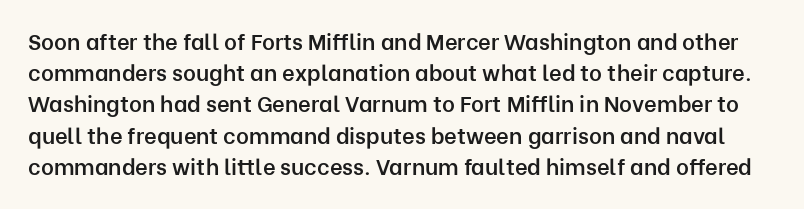
The image shows 22 px text type, upright; set normal line spacing (1.42x), normal letter spacing, not underlined.
